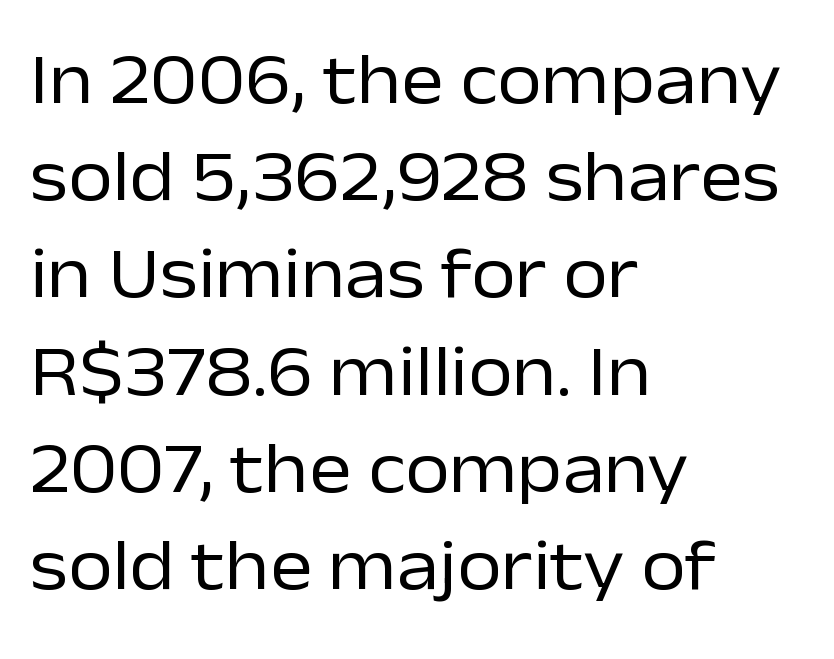
{"serif": "no", "italic": "no", "bold": "no", "weight": "regular", "width": "normal", "stroke_contrast": "low", "x_height": "medium", "monospaced": "no", "underline": "no", "align": "left", "line_spacing": "normal", "line_spacing_ratio": 1.35, "letter_spacing": "normal", "letter_spacing_em": 0.0, "glyph_px": 72}
